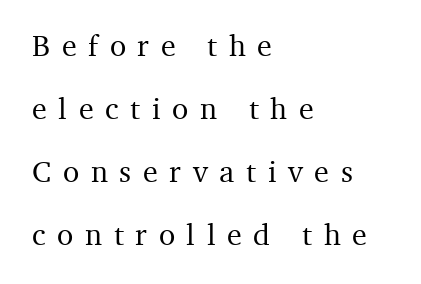
The image shows 30 px serif type, upright; set left-aligned, loose line spacing (2.1x), unusually wide letter spacing (+0.39 em), not underlined; medium stroke contrast and a medium x-height.
